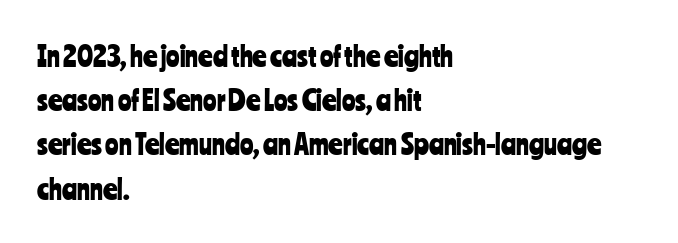
You could not count columns in this text — the font is proportionally spaced. This sample uses an upright cut, with every glyph sitting square on the baseline. Descenders hang freely into open space. The rendering shows plain stroke endings on the letterforms — a sans-serif design.
